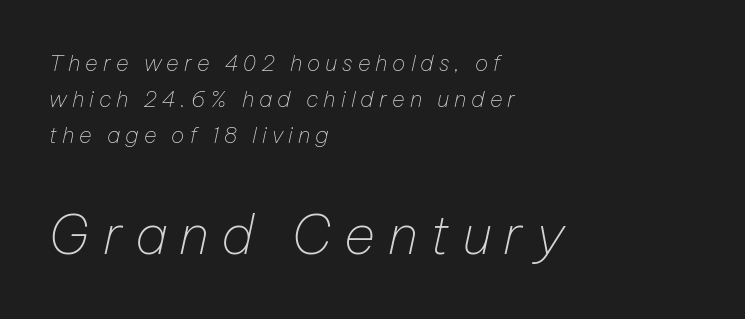
{"italic": "yes", "lean": "right", "slant_degrees": 12, "bold": "no", "weight": "thin", "width": "normal", "stroke_contrast": "low", "x_height": "medium", "monospaced": "no", "underline": "no", "align": "left", "line_spacing": "normal", "line_spacing_ratio": 1.64, "letter_spacing": "wide", "letter_spacing_em": 0.23, "larger_block": "second", "size_ratio": 2.45, "glyph_px": 54}
